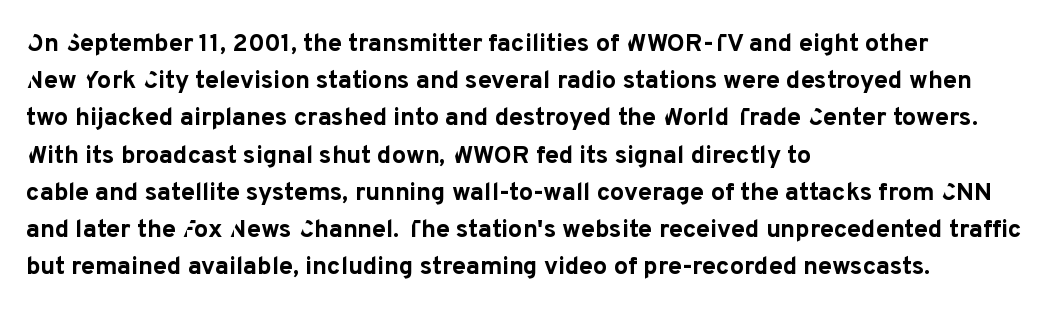
{"italic": "no", "bold": "yes", "underline": "no", "align": "left", "line_spacing": "normal", "line_spacing_ratio": 1.49, "letter_spacing": "normal", "letter_spacing_em": 0.0, "glyph_px": 25}
